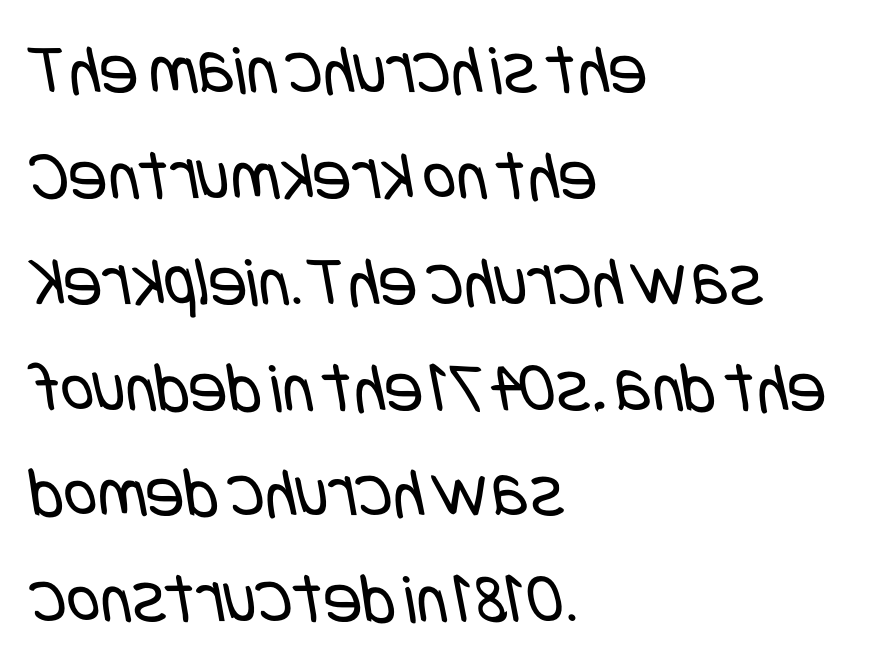
Descenders hang freely into open space. Caption: face not bold, strokes unweighted. What's the leading like? Ordinary, nothing unusual. The face used here is rendered with its standard letterfit. In terms of letterform style, serifs are entirely absent.
